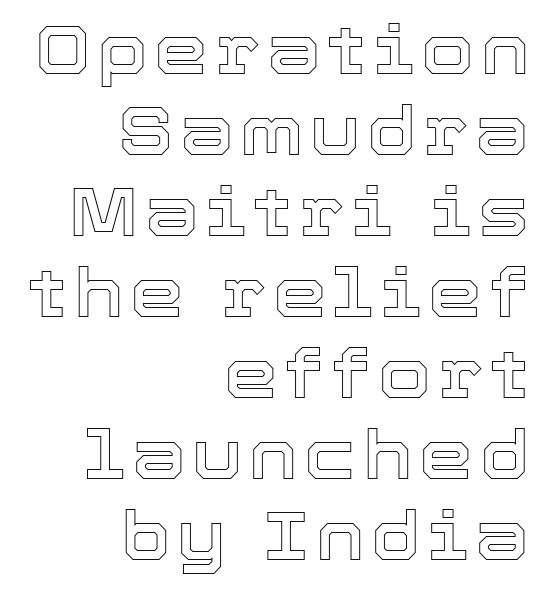
The image shows 68 px text type, upright; set right-aligned, line spacing 1.19x, not underlined; a medium x-height.
